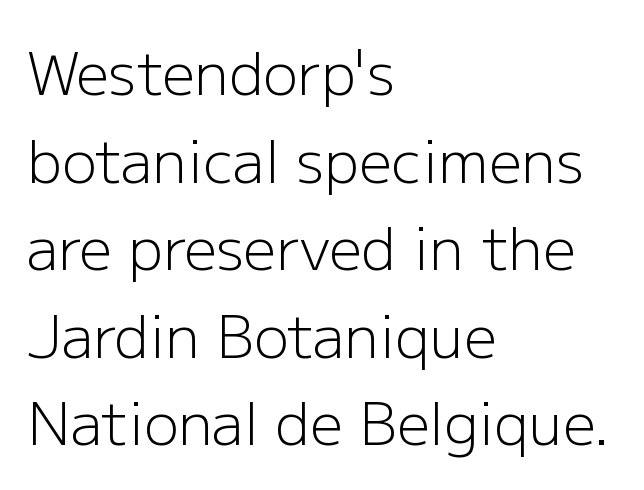
I'd call this a sans setting — the letters go barefoot. The block of text has a typical density, with ordinary space between rows. The letterforms sit at book weight or below. The rendering uses natural spacing where letterforms have individual widths. One-word summary of the alignment: left.
